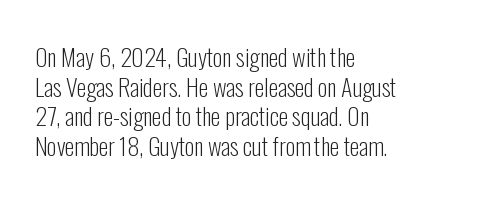
Q: Is the text bold? A: No.
Q: Is the text italic (slanted)? A: No, it is upright.
Q: Is the text underlined? A: No.
Q: How is the paragraph aligned? A: Left-aligned.
Q: Is the spacing between letters normal or unusually wide? A: Normal.
